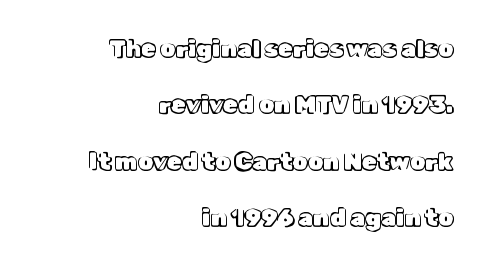
The image shows 24 px text type, upright; set right-aligned, loose line spacing (2.35x), normal letter spacing, not underlined.
